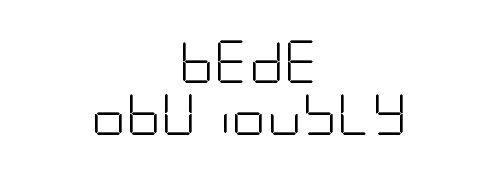
{"serif": "no", "italic": "no", "bold": "no", "weight": "light", "width": "condensed", "stroke_contrast": "low", "x_height": "large", "underline": "no", "align": "center", "line_spacing_ratio": 1.21, "letter_spacing": "normal", "letter_spacing_em": 0.0, "glyph_px": 43}
